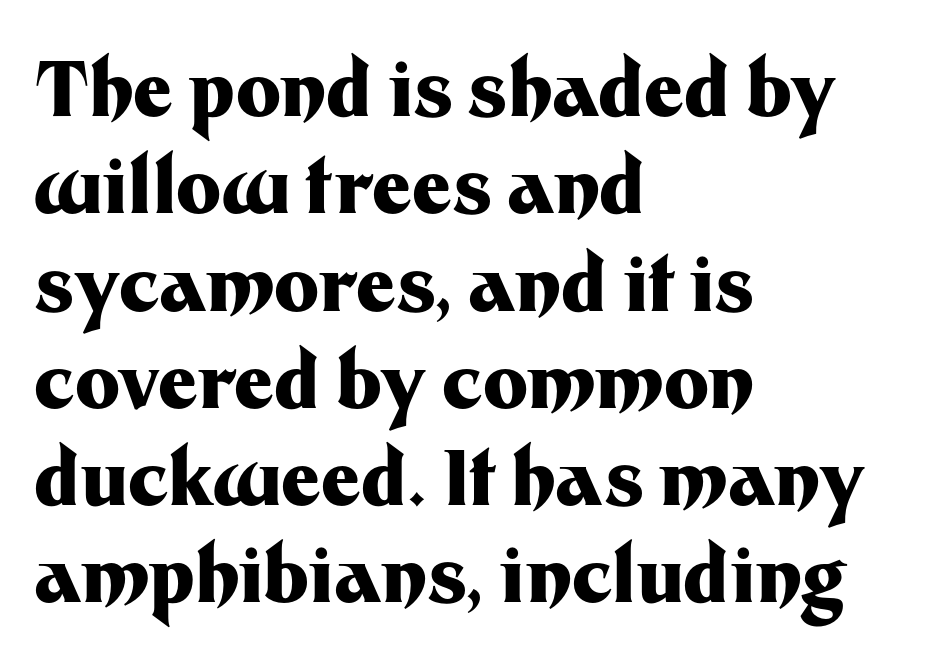
{"serif": "no", "italic": "no", "bold": "yes", "weight": "heavy", "width": "normal", "stroke_contrast": "medium", "x_height": "medium", "monospaced": "no", "underline": "no", "align": "left", "line_spacing": "normal", "line_spacing_ratio": 1.28, "letter_spacing": "normal", "letter_spacing_em": 0.0, "glyph_px": 76}
